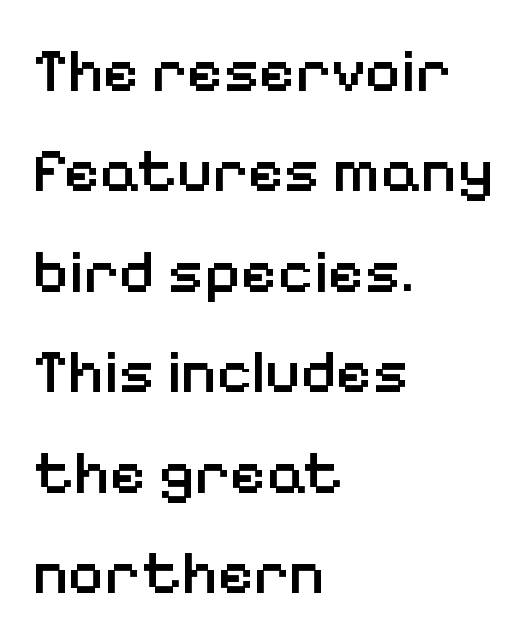
Q: Is the text bold? A: Semi-bold.
Q: Is the text italic (slanted)? A: No, it is upright.
Q: Is the typeface a serif or a sans-serif typeface? A: Sans-serif.
Q: Is the text underlined? A: No.
Q: How is the paragraph aligned? A: Left-aligned.
Q: Is the spacing between letters normal or unusually wide? A: Normal.
Q: Is the spacing between lines tight, normal or loose? A: Normal.
Q: Width (condensed, normal, or wide)? A: Normal.
Q: Stroke contrast? A: Low.
Q: x-height? A: Medium.
Q: Monospaced? A: No.
